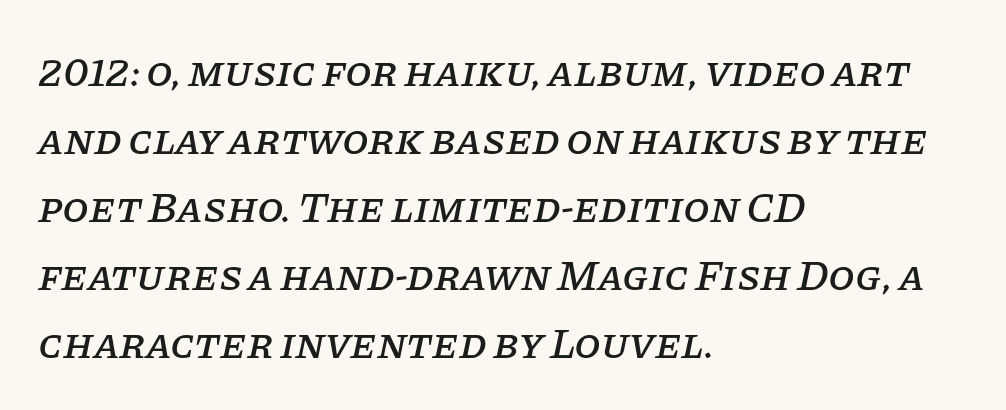
Every row of glyphs begins at an identical x-position on the left. Yep, those are serifs on the letters. The letterforms sit shoulder to shoulder at normal distance. Letters rest on an invisible, unmarked baseline. In terms of posture, this sample is oblique.
